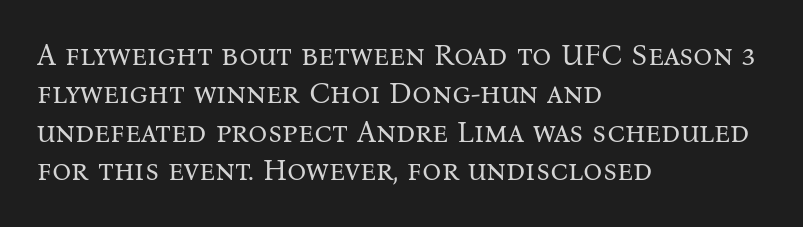
The image shows 30 px regular-weight serif type, upright; set left-aligned, normal line spacing (1.28x), normal letter spacing, not underlined; medium stroke contrast and a medium x-height.
